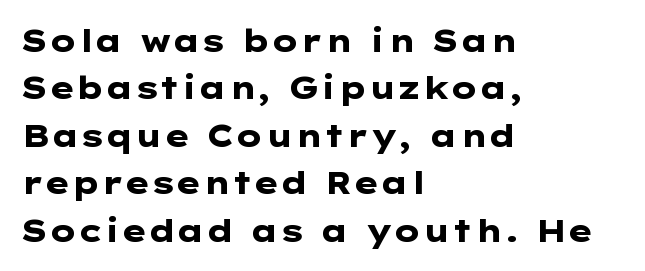
Q: Is the text bold? A: Yes.
Q: Is the text italic (slanted)? A: No, it is upright.
Q: Is the typeface a serif or a sans-serif typeface? A: Sans-serif.
Q: Is the text underlined? A: No.
Q: How is the paragraph aligned? A: Left-aligned.
Q: Is the spacing between letters normal or unusually wide? A: Normal.
Q: Is the spacing between lines tight, normal or loose? A: Normal.
Q: Width (condensed, normal, or wide)? A: Wide.
Q: Stroke contrast? A: Low.
Q: x-height? A: Medium.
